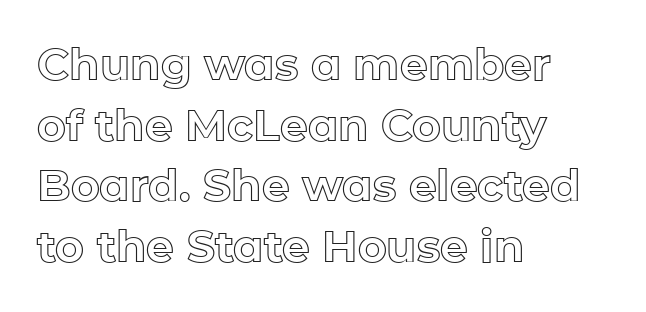
Q: Is the text italic (slanted)? A: No, it is upright.
Q: Is the text underlined? A: No.
Q: How is the paragraph aligned? A: Left-aligned.
Q: Is the spacing between letters normal or unusually wide? A: Normal.
Q: Is the spacing between lines tight, normal or loose? A: Normal.
Q: Width (condensed, normal, or wide)? A: Normal.
Q: x-height? A: Medium.
Q: Monospaced? A: No.
